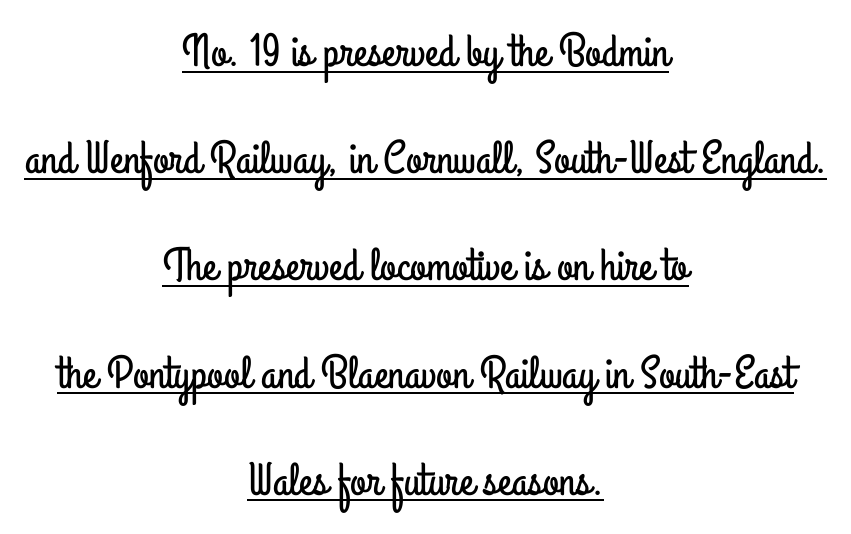
The image shows 46 px condensed sans-serif type, upright; set centered, loose line spacing (2.33x), normal letter spacing, underlined; low stroke contrast and a small x-height.
